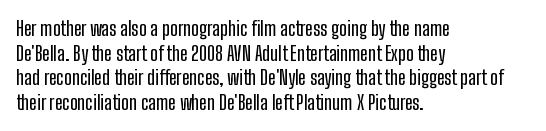
{"italic": "no", "underline": "no", "align": "left", "line_spacing_ratio": 1.23, "letter_spacing": "normal", "letter_spacing_em": 0.0, "glyph_px": 20}
